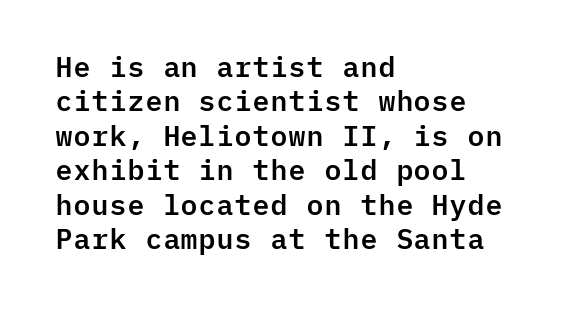
{"serif": "no", "italic": "no", "width": "normal", "stroke_contrast": "low", "x_height": "medium", "monospaced": "yes", "underline": "no", "align": "left", "line_spacing_ratio": 1.23, "letter_spacing": "normal", "letter_spacing_em": 0.0, "glyph_px": 28}
